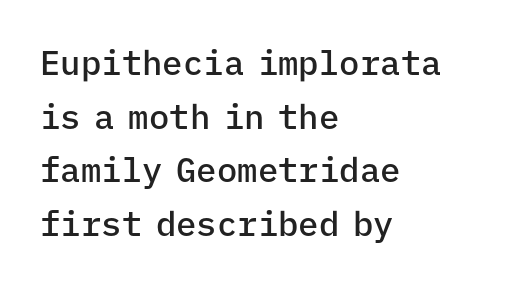
Q: Is the text bold? A: Semi-bold.
Q: Is the text italic (slanted)? A: No, it is upright.
Q: Is the typeface a serif or a sans-serif typeface? A: Sans-serif.
Q: Is the text underlined? A: No.
Q: How is the paragraph aligned? A: Left-aligned.
Q: Is the spacing between letters normal or unusually wide? A: Normal.
Q: Is the spacing between lines tight, normal or loose? A: Normal.
Q: Width (condensed, normal, or wide)? A: Normal.
Q: Stroke contrast? A: Low.
Q: x-height? A: Medium.
Q: Monospaced? A: Yes.
